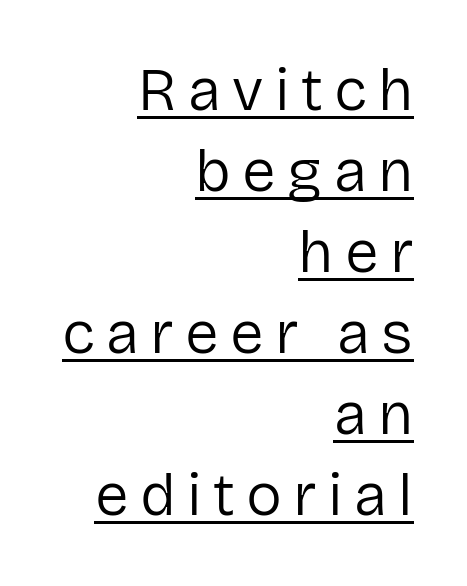
The image shows 60 px regular-weight sans-serif type, upright; set right-aligned, normal line spacing (1.35x), underlined; low stroke contrast and a medium x-height.
